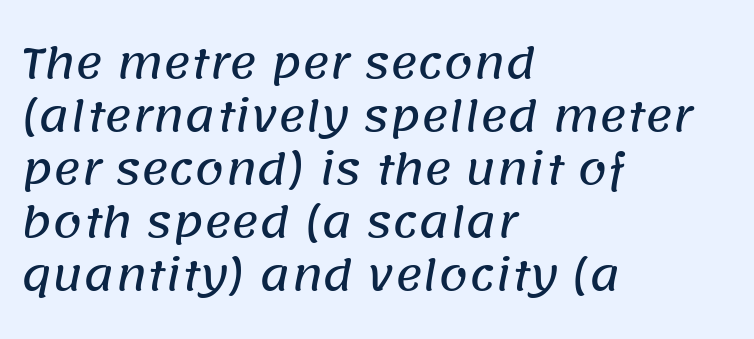
The image shows 42 px sans-serif type; set left-aligned, normal line spacing (1.26x), normal letter spacing, not underlined; low stroke contrast and a large x-height.
